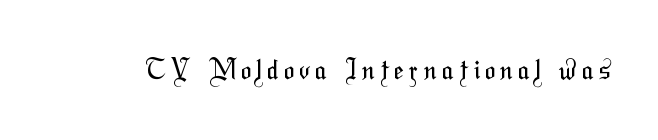
Q: Is the text bold? A: No.
Q: Is the text underlined? A: No.
Q: Is the spacing between letters normal or unusually wide? A: Unusually wide.
